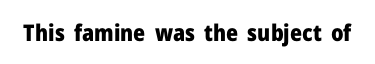
Q: Is the text bold? A: Yes.
Q: Is the text italic (slanted)? A: No, it is upright.
Q: Is the text underlined? A: No.
Q: Is the spacing between letters normal or unusually wide? A: Normal.
